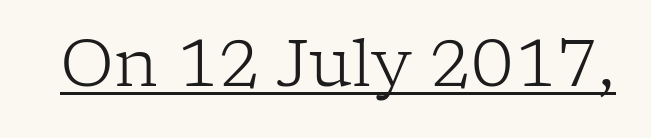
Underlined type. Serifs: yes, visible at the terminals of the letterforms. Each letter keeps its own natural width here, so spacing adapts to shape. Italic? Not at all — the glyphs are vertical.
